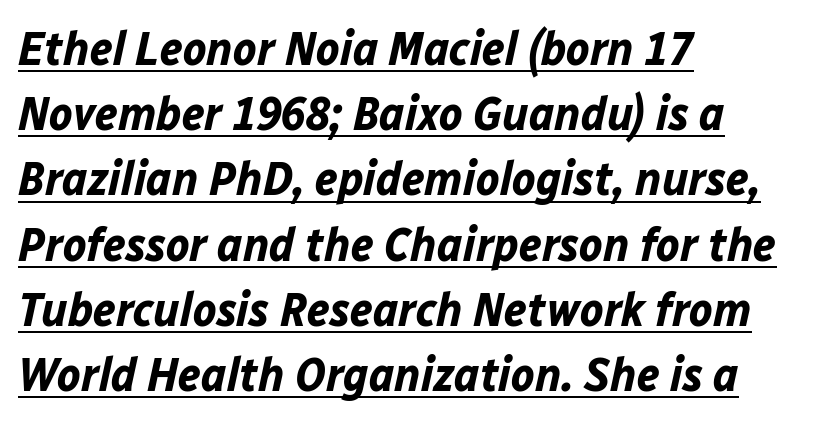
Q: Is the text bold? A: Yes.
Q: Is the text italic (slanted)? A: Yes, it leans right by about 12 degrees.
Q: Is the text underlined? A: Yes.
Q: How is the paragraph aligned? A: Left-aligned.
Q: Is the spacing between letters normal or unusually wide? A: Normal.
Q: Is the spacing between lines tight, normal or loose? A: Normal.
Q: Width (condensed, normal, or wide)? A: Normal.
Q: Stroke contrast? A: Low.
Q: x-height? A: Medium.
Q: Monospaced? A: No.
